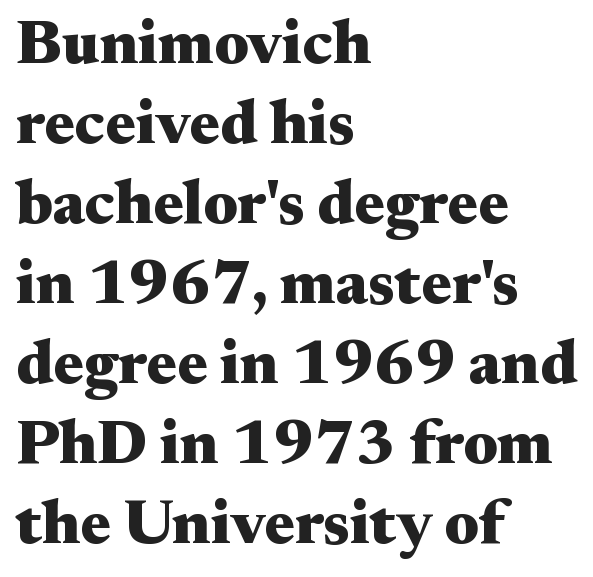
Unlike a clean sans, this face finishes its strokes with serifs. Compared with an ordinary text face, these strokes are far heavier — a full bold. The letters stand upright; this is a roman face. Has an underline been added? It has not. Spacing verdict: proportional, widths tailored to each character.
